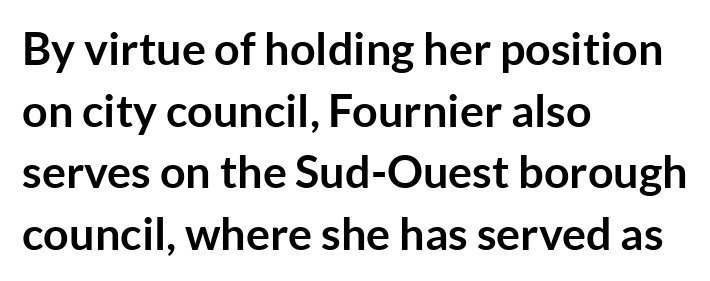
The image shows 45 px semibold sans-serif type, upright; set left-aligned, normal line spacing (1.37x), normal letter spacing, not underlined; low stroke contrast and a medium x-height.
